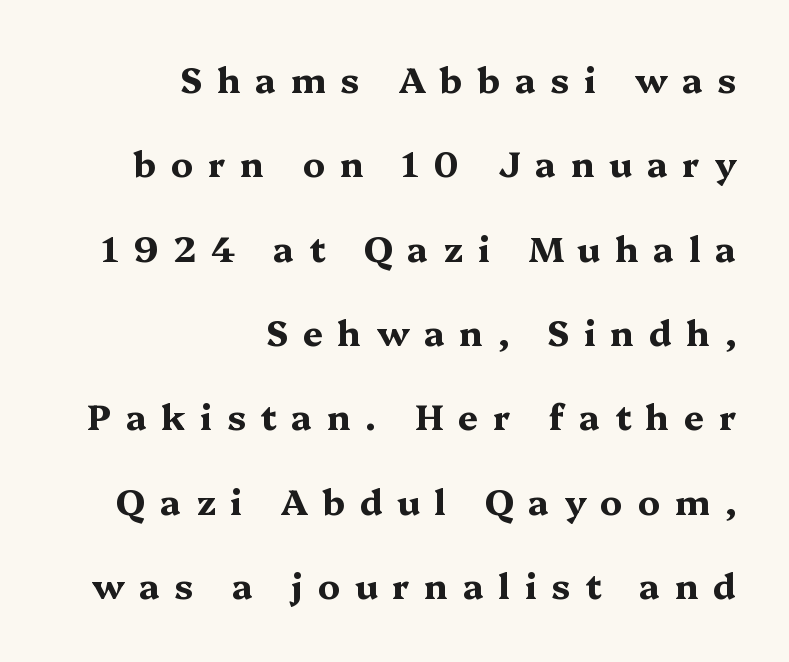
Look at the tracking — it's clearly loosened, letters drifting apart. Font category for this specimen: serif. In terms of posture, this sample is upright. Teacher's note: observe the even right margin — that is flush-right alignment. In terms of leading, this rendering errs on the spacious side.
